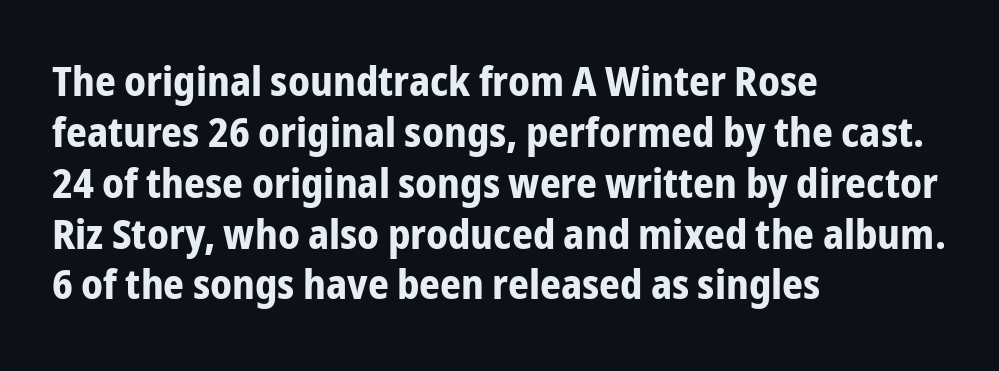
{"serif": "no", "italic": "no", "bold": "yes", "weight": "bold", "width": "condensed", "stroke_contrast": "low", "x_height": "medium", "monospaced": "no", "underline": "no", "align": "left", "line_spacing_ratio": 1.24, "letter_spacing": "normal", "letter_spacing_em": 0.0, "glyph_px": 41}
